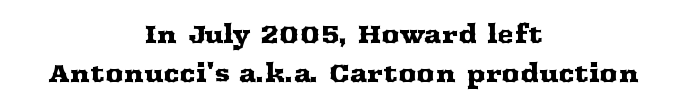
Q: Is the text italic (slanted)? A: No, it is upright.
Q: Is the text underlined? A: No.
Q: How is the paragraph aligned? A: Centered.
Q: Is the spacing between letters normal or unusually wide? A: Normal.
Q: Is the spacing between lines tight, normal or loose? A: Normal.
